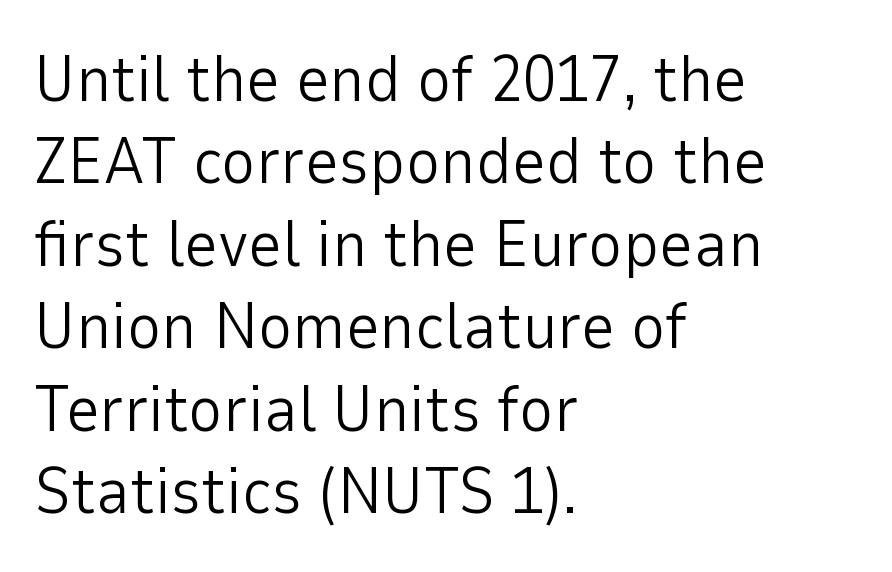
These lines are set flush left with a ragged right edge. The passage shown is typeset with a sans-serif family. Words appear dense and cohesive because spacing is normal. Bold? No — there's no thickening of the strokes. Spacing verdict: proportional, widths tailored to each character.
